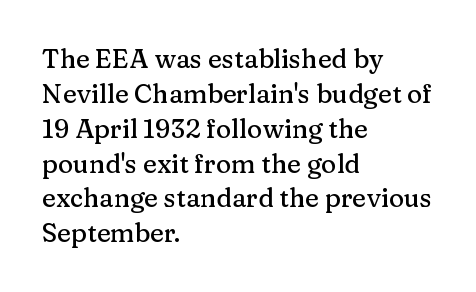
The letters stand straight up with perfectly vertical stems. Anything drawn beneath the words? Only blank space. Vertical spacing — default. Short note: letters normally spaced. Leftover space on each line is placed entirely after the last word.
